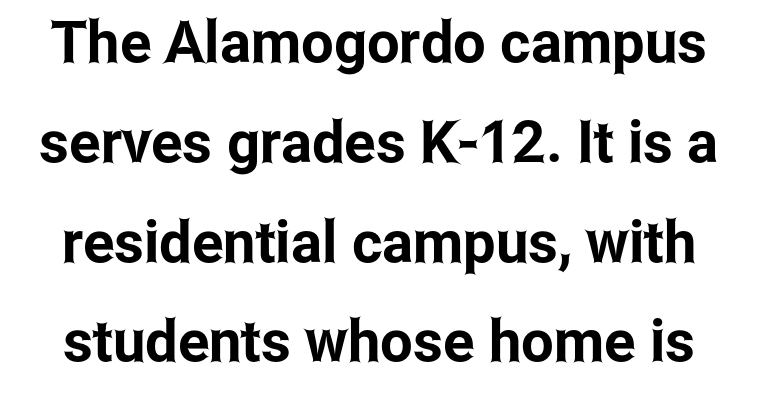
Descenders are the only things crossing below the line. The lettering holds an erect, upright posture throughout. A typesetter would call this proportional, since set widths differ per character. The type is set solid horizontally, with unmodified tracking. In terms of letterform style, serifs are entirely absent.
